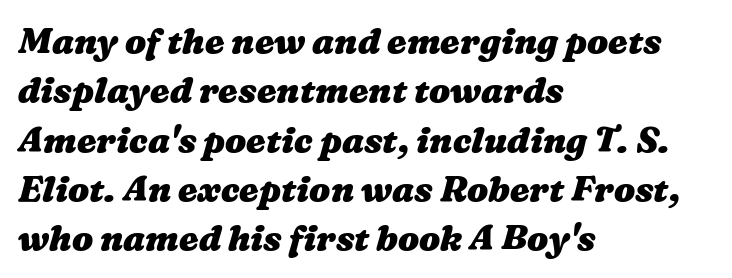
The image shows 35 px heavy, wide type; set left-aligned, normal line spacing (1.41x), normal letter spacing, not underlined; medium stroke contrast and a medium x-height.
